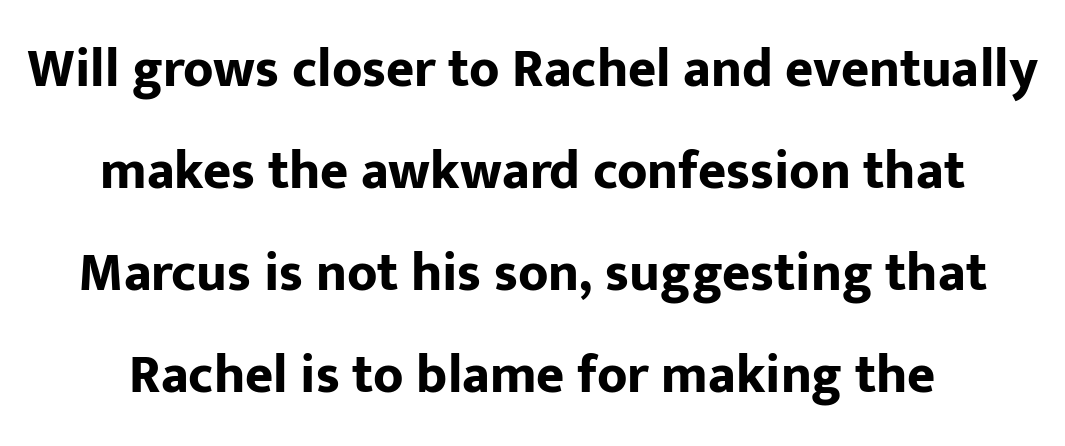
Q: Is the text bold? A: Yes.
Q: Is the text italic (slanted)? A: No, it is upright.
Q: Is the typeface a serif or a sans-serif typeface? A: Sans-serif.
Q: Is the text underlined? A: No.
Q: Is the spacing between letters normal or unusually wide? A: Normal.
Q: Width (condensed, normal, or wide)? A: Normal.
Q: Stroke contrast? A: Low.
Q: x-height? A: Medium.
Q: Monospaced? A: No.
